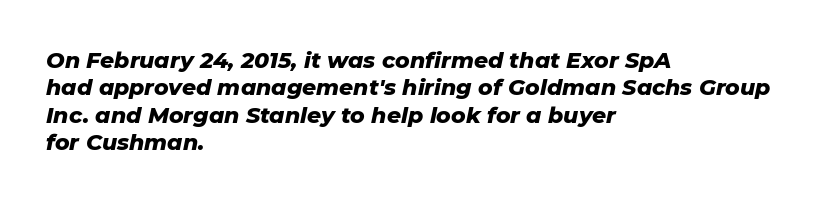
Q: Is the text bold? A: Yes.
Q: Is the text italic (slanted)? A: Yes, it leans right by about 11 degrees.
Q: Is the text underlined? A: No.
Q: How is the paragraph aligned? A: Left-aligned.
Q: Is the spacing between letters normal or unusually wide? A: Normal.
Q: Is the spacing between lines tight, normal or loose? A: Normal.
